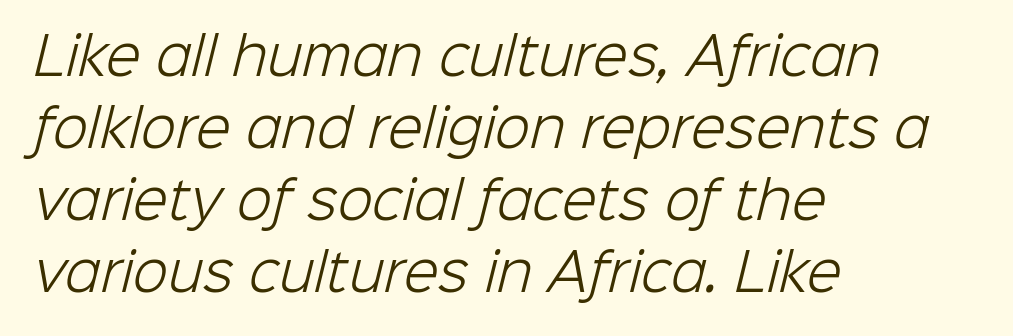
Vertical spacing — default. Notice how the passage keeps a crisp vertical edge on the left only. The font family rendered here belongs to the sans-serif group. Heft: none added — not bold.
